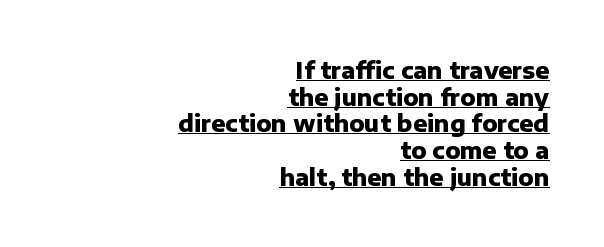
Q: Is the text bold? A: Yes.
Q: Is the text italic (slanted)? A: No, it is upright.
Q: Is the text underlined? A: Yes.
Q: How is the paragraph aligned? A: Right-aligned.
Q: Is the spacing between letters normal or unusually wide? A: Normal.
